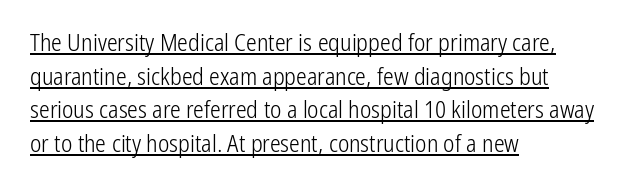
{"italic": "no", "bold": "no", "underline": "yes", "align": "left", "line_spacing": "normal", "line_spacing_ratio": 1.4, "letter_spacing": "normal", "letter_spacing_em": 0.0, "glyph_px": 24}
